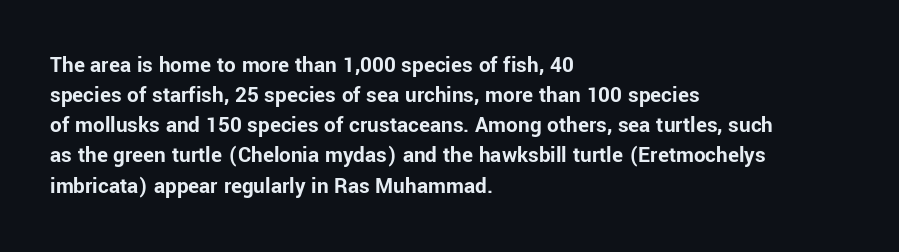
{"italic": "no", "bold": "yes", "underline": "no", "align": "left", "line_spacing": "normal", "line_spacing_ratio": 1.31, "letter_spacing": "normal", "letter_spacing_em": 0.0, "glyph_px": 23}
